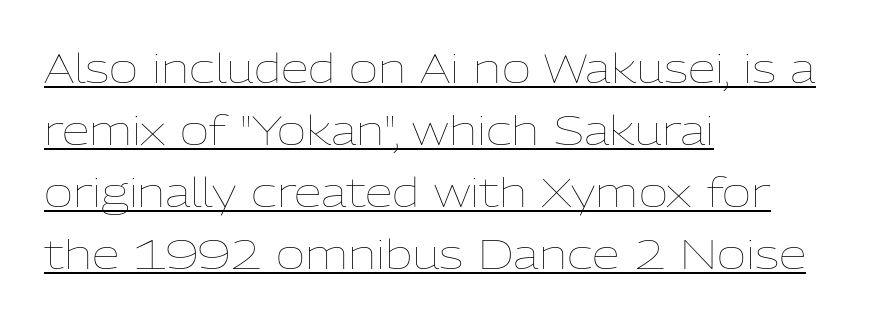
The image shows 40 px thin type, upright; set left-aligned, normal line spacing (1.55x), normal letter spacing, underlined; low stroke contrast and a medium x-height.
